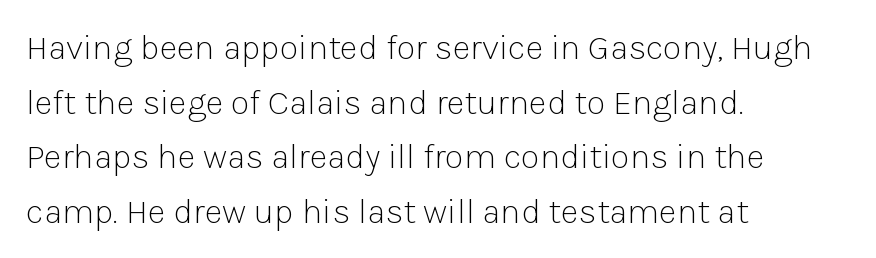
{"serif": "no", "italic": "no", "bold": "no", "weight": "light", "width": "normal", "stroke_contrast": "low", "x_height": "medium", "monospaced": "no", "underline": "no", "align": "left", "line_spacing": "normal", "line_spacing_ratio": 1.56, "letter_spacing": "normal", "letter_spacing_em": 0.0, "glyph_px": 35}
